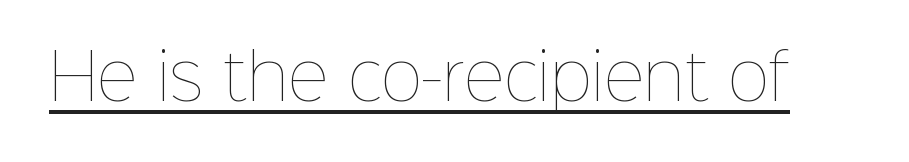
The image shows 63 px thin type, upright; set normal letter spacing, underlined; low stroke contrast and a medium x-height.
